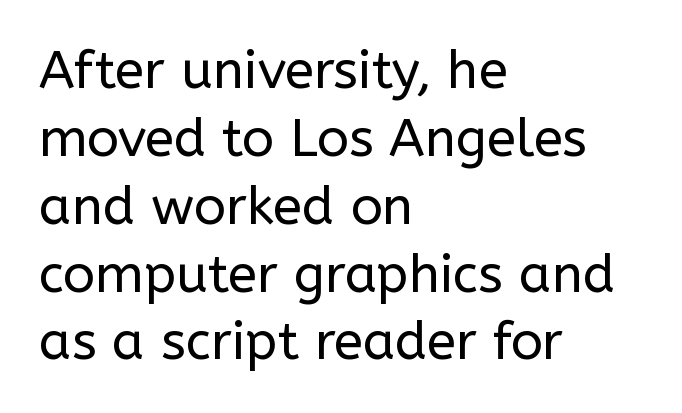
The image shows 53 px regular-weight sans-serif type, upright; set left-aligned, normal line spacing (1.28x), normal letter spacing, not underlined; low stroke contrast and a medium x-height.
